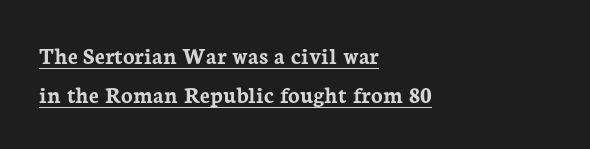
Q: Is the text bold? A: Yes.
Q: Is the text italic (slanted)? A: No, it is upright.
Q: Is the text underlined? A: Yes.
Q: How is the paragraph aligned? A: Left-aligned.
Q: Is the spacing between letters normal or unusually wide? A: Normal.
Q: Is the spacing between lines tight, normal or loose? A: Normal.
